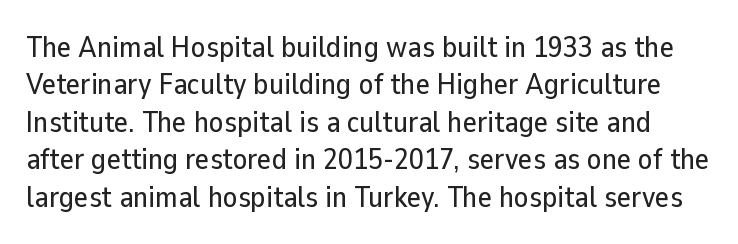
Q: Is the text italic (slanted)? A: No, it is upright.
Q: Is the typeface a serif or a sans-serif typeface? A: Sans-serif.
Q: Is the text underlined? A: No.
Q: Is the spacing between letters normal or unusually wide? A: Normal.
Q: Is the spacing between lines tight, normal or loose? A: Normal.
Q: Width (condensed, normal, or wide)? A: Normal.
Q: Stroke contrast? A: Low.
Q: x-height? A: Medium.
Q: Monospaced? A: No.
